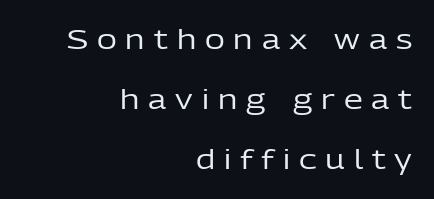
No heavy texture on the line: the type isn't bold. The paragraph has a hard right edge and a soft left edge. Lines of text with bare space underneath. You can tell it's not italic because the verticals are truly vertical.
